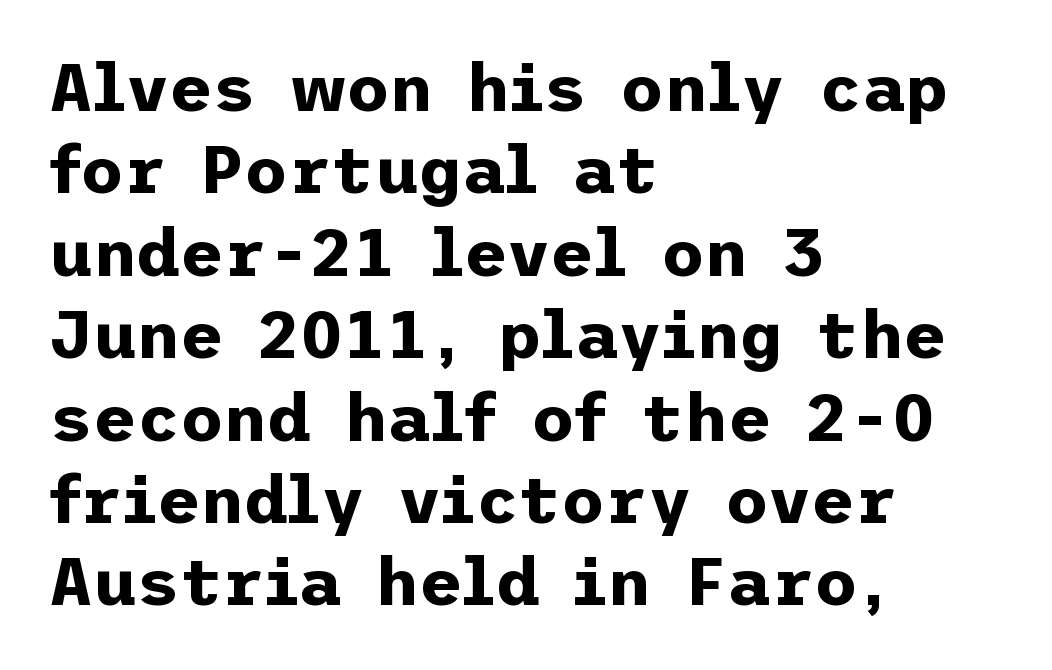
Q: Is the text bold? A: Yes.
Q: Is the text italic (slanted)? A: No, it is upright.
Q: Is the typeface a serif or a sans-serif typeface? A: Sans-serif.
Q: Is the text underlined? A: No.
Q: How is the paragraph aligned? A: Left-aligned.
Q: Is the spacing between letters normal or unusually wide? A: Normal.
Q: Width (condensed, normal, or wide)? A: Normal.
Q: Stroke contrast? A: Low.
Q: x-height? A: Medium.
